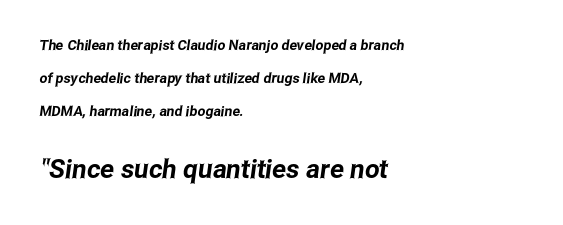
{"underline": "no", "align": "left", "line_spacing": "loose", "line_spacing_ratio": 2.34, "letter_spacing": "normal", "letter_spacing_em": 0.0, "larger_block": "second", "size_ratio": 1.86, "glyph_px": 26}
